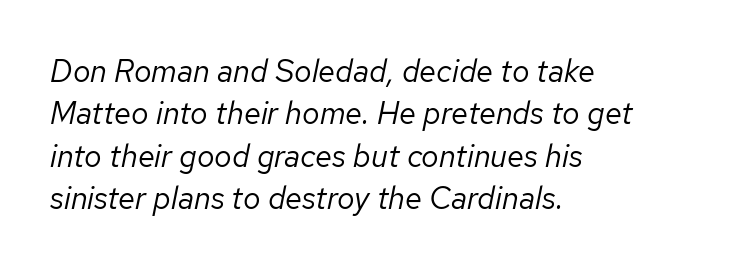
The image shows 31 px regular-weight type, italic (leaning right); set left-aligned, normal line spacing (1.37x), normal letter spacing, not underlined; low stroke contrast and a medium x-height.
